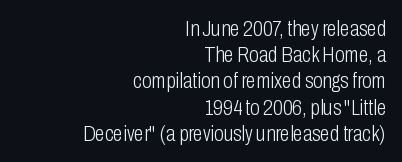
Q: Is the text bold? A: No.
Q: Is the text italic (slanted)? A: No, it is upright.
Q: Is the text underlined? A: No.
Q: How is the paragraph aligned? A: Right-aligned.
Q: Is the spacing between letters normal or unusually wide? A: Normal.
